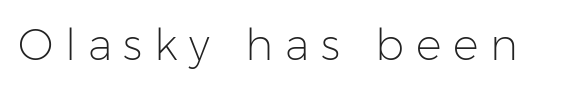
The image shows 43 px light sans-serif type, upright; set unusually wide letter spacing (+0.27 em), not underlined; low stroke contrast and a medium x-height.
